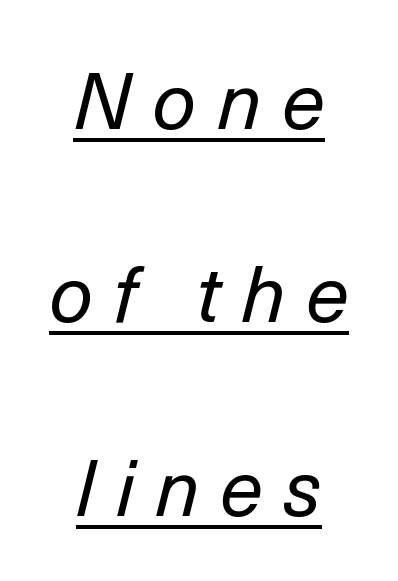
Q: Is the text bold? A: No.
Q: Is the text italic (slanted)? A: Yes, it leans right by about 14 degrees.
Q: Is the text underlined? A: Yes.
Q: How is the paragraph aligned? A: Centered.
Q: Is the spacing between letters normal or unusually wide? A: Unusually wide.
Q: Is the spacing between lines tight, normal or loose? A: Loose.
Q: Width (condensed, normal, or wide)? A: Normal.
Q: Stroke contrast? A: Low.
Q: x-height? A: Medium.
Q: Monospaced? A: No.
